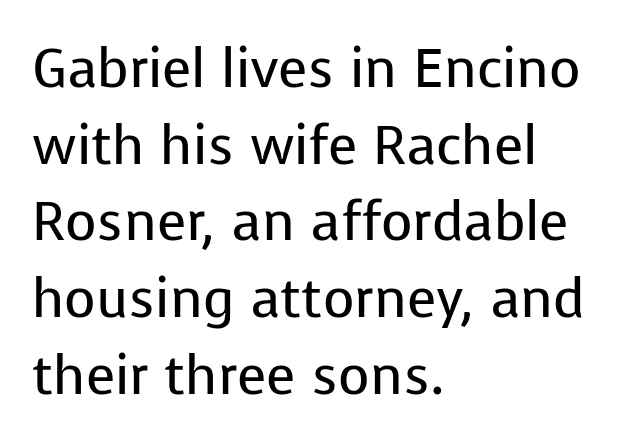
{"serif": "no", "italic": "no", "bold": "no", "weight": "regular", "width": "normal", "stroke_contrast": "low", "x_height": "medium", "monospaced": "no", "underline": "no", "align": "left", "line_spacing": "normal", "line_spacing_ratio": 1.42, "letter_spacing": "normal", "letter_spacing_em": 0.0, "glyph_px": 54}
